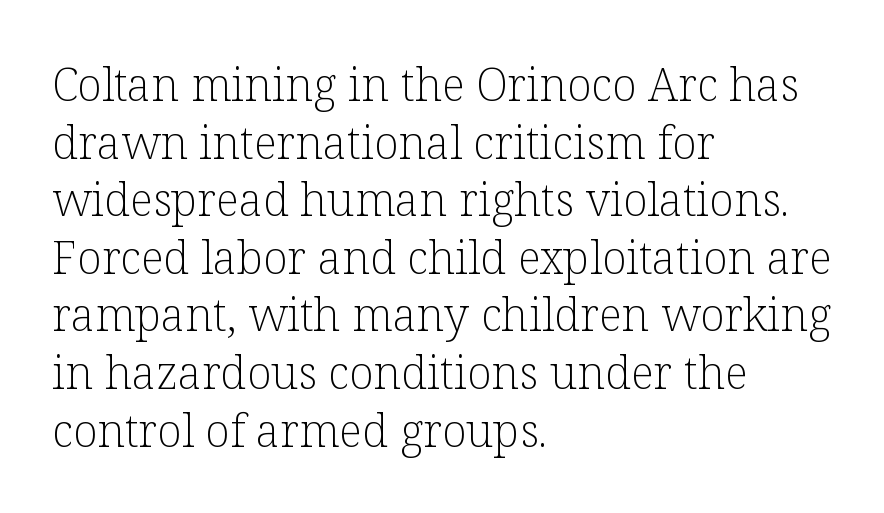
Quick note: not italic, upright. Notice how the passage keeps a crisp vertical edge on the left only. No heavy texture on the line: the type isn't bold. Honestly, the letter spacing is just normal — you wouldn't notice it. Check under the words: just untouched page. Baseline-to-baseline distance is the conventional proportion of letter height.
